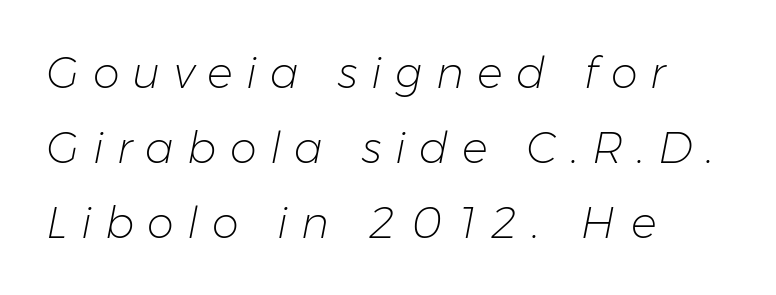
Q: Is the text bold? A: No.
Q: Is the text italic (slanted)? A: Yes, it leans right by about 11 degrees.
Q: Is the text underlined? A: No.
Q: How is the paragraph aligned? A: Left-aligned.
Q: Is the spacing between letters normal or unusually wide? A: Unusually wide.
Q: Width (condensed, normal, or wide)? A: Normal.
Q: Stroke contrast? A: Low.
Q: x-height? A: Medium.
Q: Monospaced? A: No.
